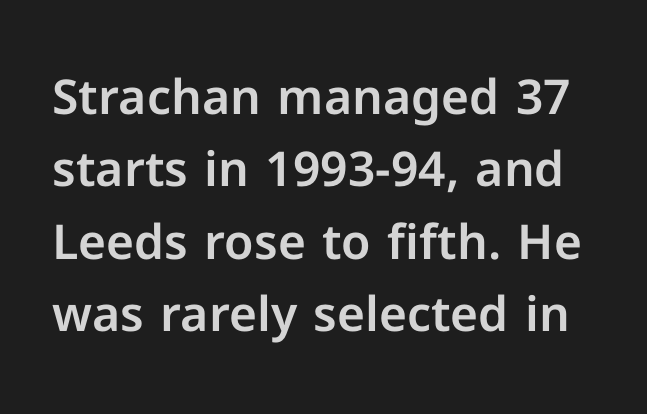
{"serif": "no", "italic": "no", "width": "normal", "stroke_contrast": "low", "x_height": "medium", "monospaced": "no", "underline": "no", "line_spacing": "normal", "line_spacing_ratio": 1.51, "letter_spacing": "normal", "letter_spacing_em": 0.0, "glyph_px": 48}
